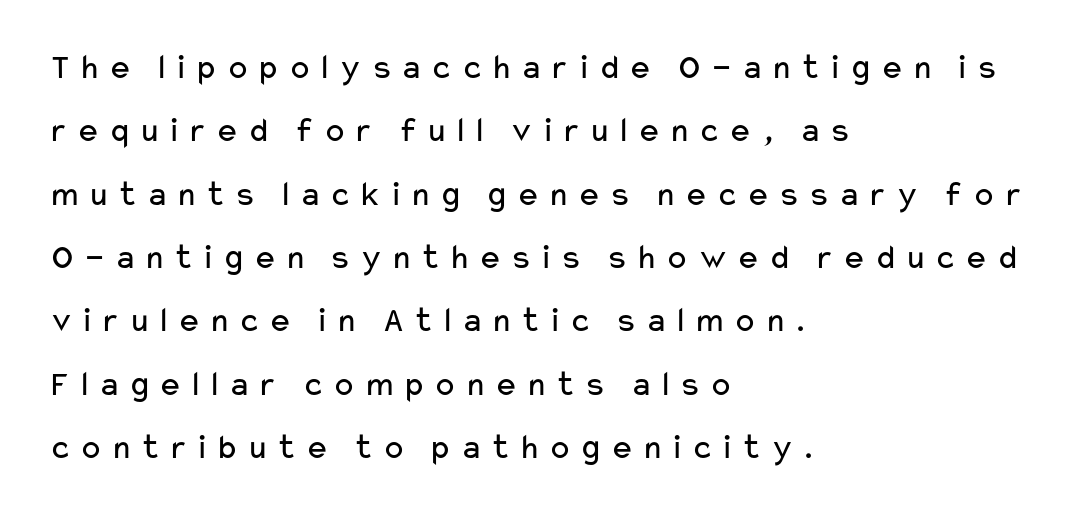
The type sits square on the baseline with zero lean. Only glyphs here, with clear space below each row. A typesetter would label this face a sans. Here the designer chose a conventional face with non-uniform glyph widths.
